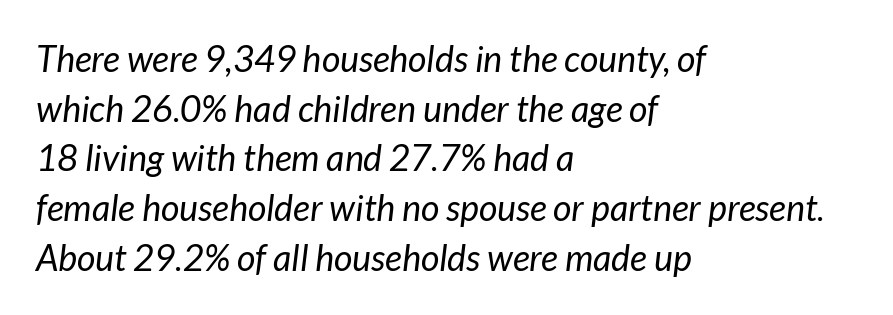
There is no visible air inserted between adjacent glyphs. The designer left line spacing at the default. Honestly, there is no underline to notice here at all. Caption: multi-line text, flush left, ragged right. The face used here is proportionally spaced, like ordinary book or web type. Stems and bowls with no extra thickness — not bold.
